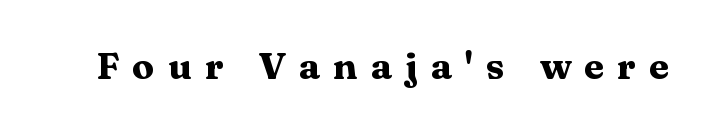
The image shows 37 px heavy, wide serif type, upright; set unusually wide letter spacing (+0.36 em), not underlined; medium stroke contrast and a medium x-height.
